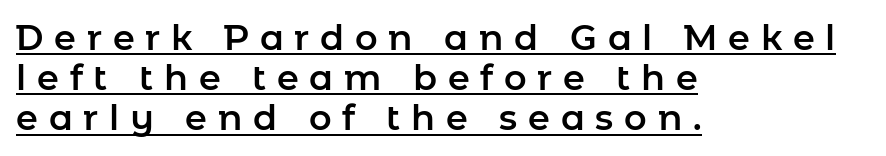
{"serif": "no", "italic": "no", "width": "normal", "stroke_contrast": "low", "x_height": "medium", "monospaced": "no", "underline": "yes", "align": "left", "line_spacing": "tight", "line_spacing_ratio": 1.15, "letter_spacing": "wide", "letter_spacing_em": 0.31, "glyph_px": 35}
